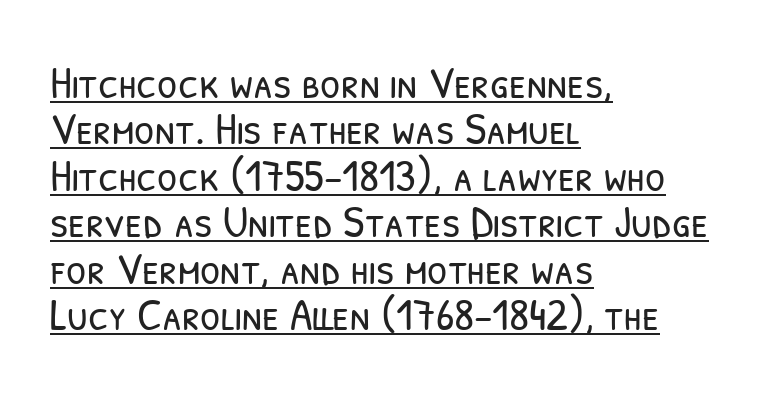
Each new line begins almost immediately beneath the previous one. Horizontal alignment here is leftward, the default for most running prose. Has an underline been added? It has. The tracking reads as untouched default to a designer's eye.
